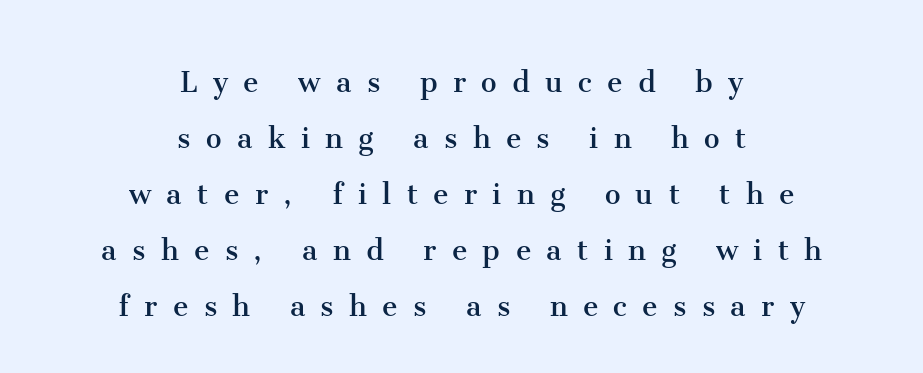
The image shows 35 px regular-weight serif type, upright; set centered, normal line spacing (1.6x), unusually wide letter spacing (+0.44 em), not underlined; medium stroke contrast and a medium x-height.
